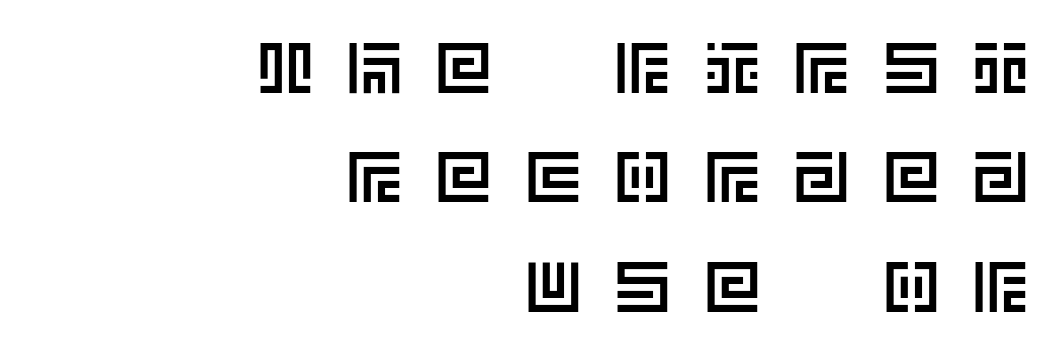
Q: Is the text italic (slanted)? A: No, it is upright.
Q: Is the text underlined? A: No.
Q: How is the paragraph aligned? A: Right-aligned.
Q: Is the spacing between letters normal or unusually wide? A: Unusually wide.
Q: Is the spacing between lines tight, normal or loose? A: Normal.
Q: Width (condensed, normal, or wide)? A: Normal.
Q: x-height? A: Large.
